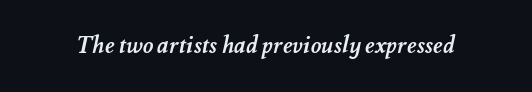
{"bold": "yes", "underline": "no", "letter_spacing": "normal", "letter_spacing_em": 0.0, "glyph_px": 23}
